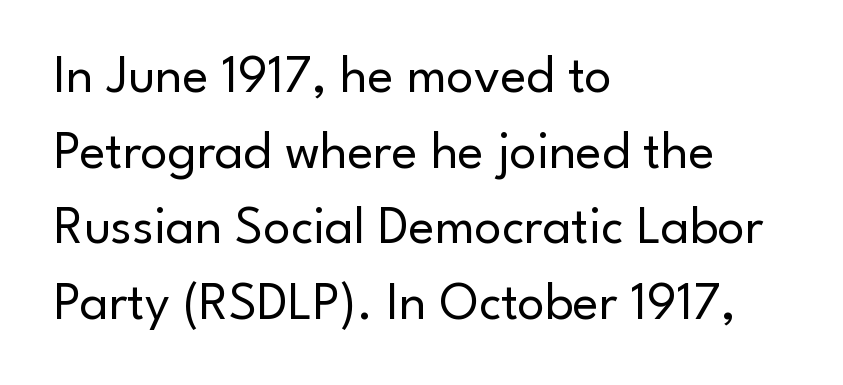
Q: Is the text bold? A: No.
Q: Is the text italic (slanted)? A: No, it is upright.
Q: Is the typeface a serif or a sans-serif typeface? A: Sans-serif.
Q: Is the text underlined? A: No.
Q: How is the paragraph aligned? A: Left-aligned.
Q: Is the spacing between letters normal or unusually wide? A: Normal.
Q: Is the spacing between lines tight, normal or loose? A: Normal.
Q: Width (condensed, normal, or wide)? A: Normal.
Q: Stroke contrast? A: Low.
Q: x-height? A: Small.
Q: Monospaced? A: No.
